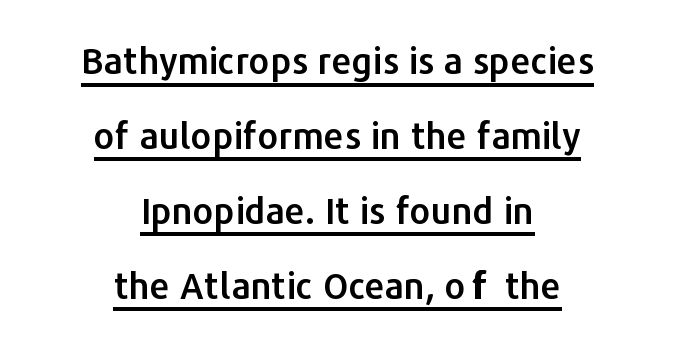
Proportional: the letters do not fall into vertical columns. Default kerning and tracking; the words read as compact shapes. The words here are underlined. Baseline-to-baseline distance is far greater than the letter height. This sample uses an upright cut, with every glyph sitting square on the baseline. Regarding serifs, this sample does without them.
